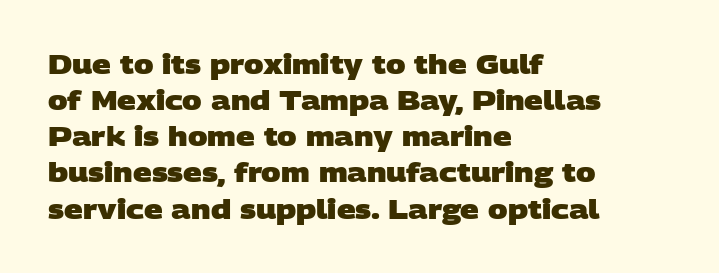
The image shows 26 px bold type; set left-aligned, normal line spacing (1.39x), normal letter spacing, not underlined.
